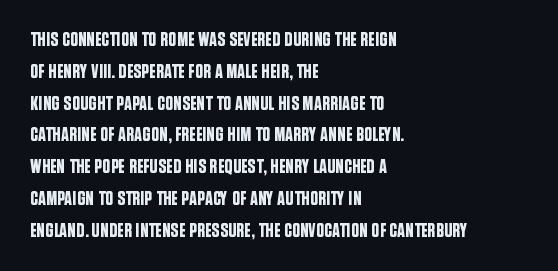
{"italic": "no", "underline": "no", "align": "left", "line_spacing": "normal", "line_spacing_ratio": 1.59, "letter_spacing": "normal", "letter_spacing_em": 0.0, "glyph_px": 20}
